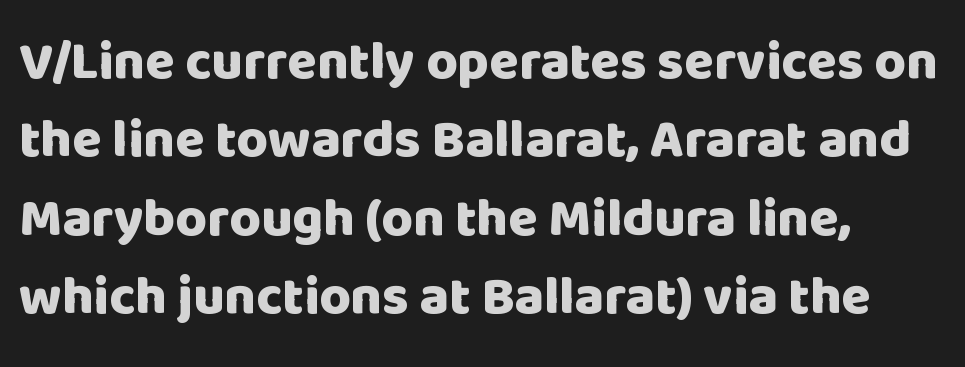
The image shows 54 px heavy sans-serif type, upright; set left-aligned, normal line spacing (1.45x), normal letter spacing, not underlined; low stroke contrast and a large x-height.
